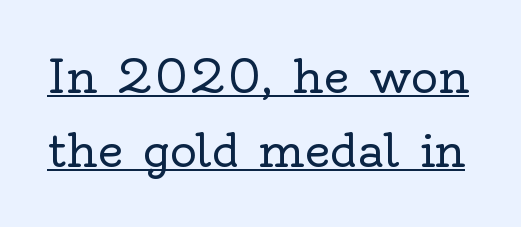
The image shows 46 px regular-weight serif type, upright; set normal line spacing (1.6x), normal letter spacing, underlined; a small x-height.
